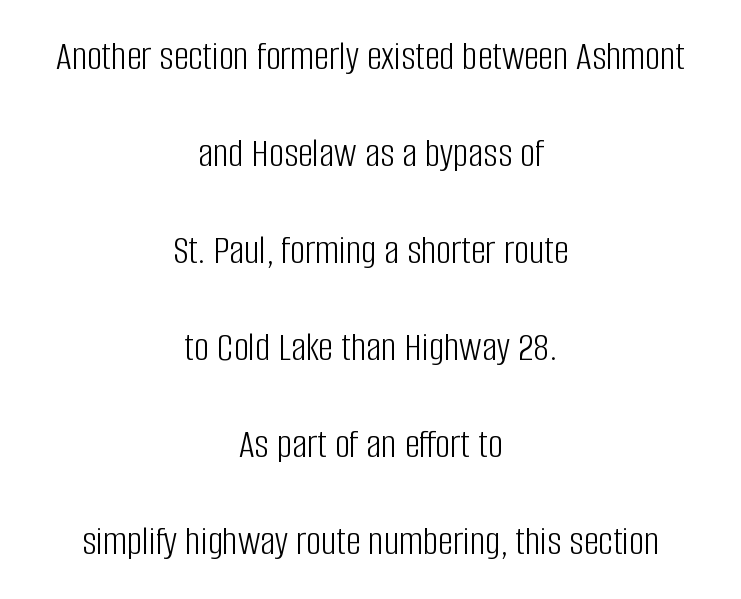
The image shows 42 px light, condensed sans-serif type, upright; set centered, loose line spacing (2.31x), normal letter spacing, not underlined; low stroke contrast and a large x-height.
